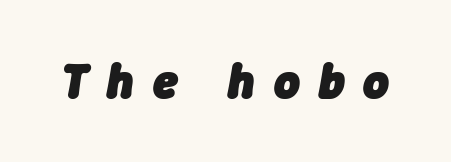
{"italic": "yes", "lean": "right", "slant_degrees": 9, "bold": "yes", "weight": "heavy", "width": "normal", "stroke_contrast": "low", "x_height": "medium", "monospaced": "no", "underline": "no", "letter_spacing": "wide", "letter_spacing_em": 0.39, "glyph_px": 49}
